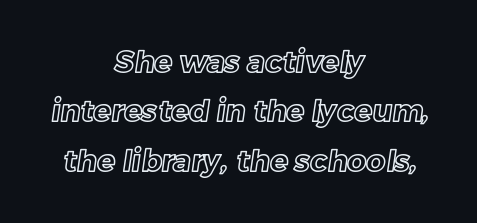
Note the varied advance widths — an 'i' is clearly narrower than an 'm'. Centered paragraph, ragged on both sides. Normally led — the rows are evenly, conventionally spaced. Here the glyphs are tracked normally, forming tight word shapes.
